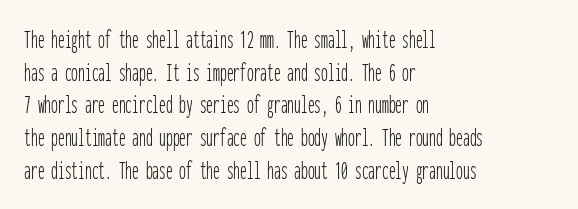
The image shows 27 px text type, upright; set left-aligned, line spacing 1.21x, normal letter spacing, not underlined.
